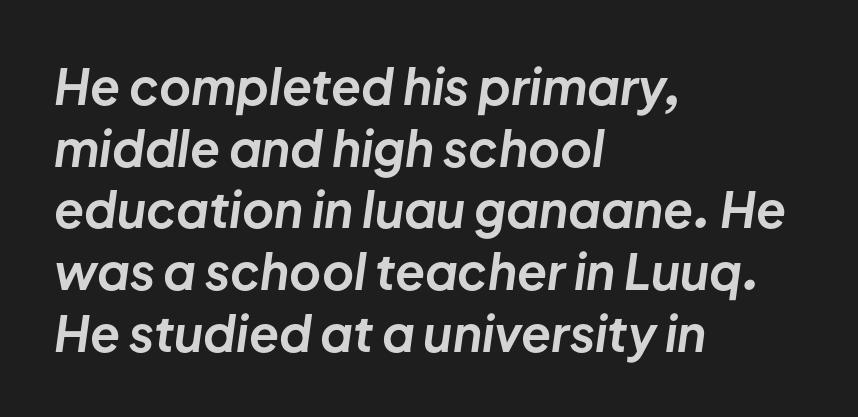
A clean baseline with only descenders dipping below it. Honestly, the row spacing looks completely unremarkable. The passage shown is typed in a proportional face where columns would drift. Does extra space separate the letters? No, they use regular spacing. The characters look thick and weighty, a clear bold. Notice how the passage keeps a crisp vertical edge on the left only.
